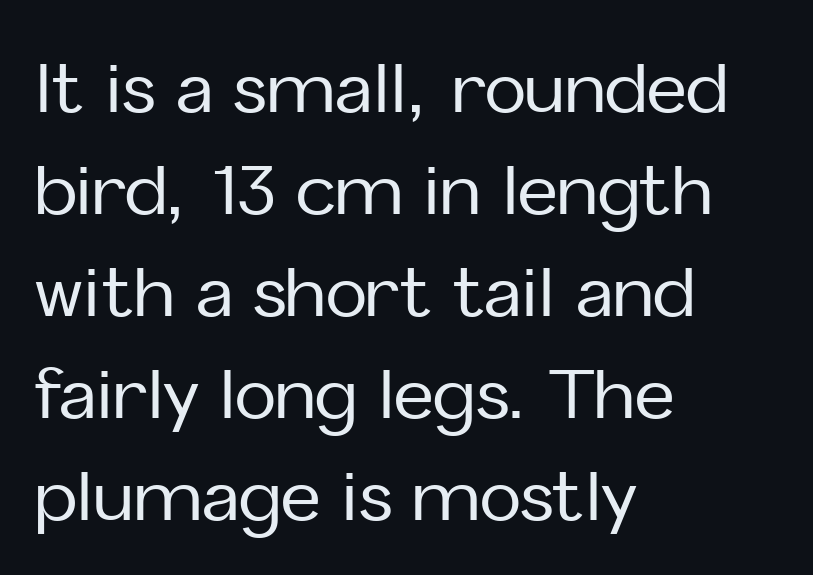
{"serif": "no", "italic": "no", "width": "normal", "stroke_contrast": "low", "x_height": "medium", "monospaced": "no", "underline": "no", "align": "left", "line_spacing": "normal", "line_spacing_ratio": 1.48, "letter_spacing": "normal", "letter_spacing_em": 0.0, "glyph_px": 69}
